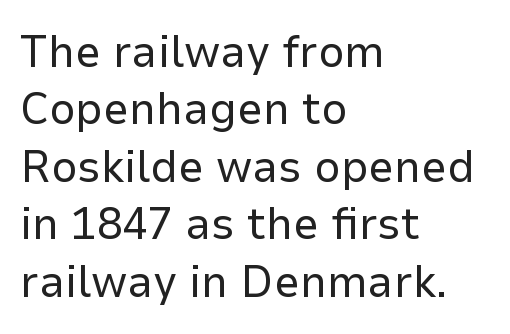
{"serif": "no", "italic": "no", "bold": "no", "weight": "regular", "width": "normal", "stroke_contrast": "low", "x_height": "medium", "monospaced": "no", "underline": "no", "align": "left", "line_spacing": "normal", "line_spacing_ratio": 1.25, "letter_spacing": "normal", "letter_spacing_em": 0.0, "glyph_px": 46}
